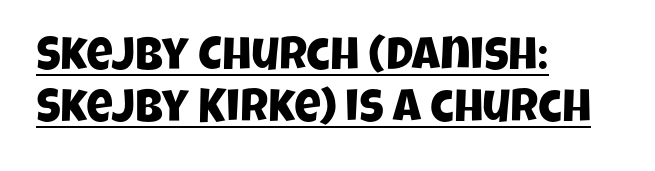
{"serif": "no", "width": "condensed", "stroke_contrast": "low", "x_height": "large", "monospaced": "no", "underline": "yes", "align": "left", "line_spacing": "tight", "line_spacing_ratio": 1.13, "letter_spacing": "normal", "letter_spacing_em": 0.0, "glyph_px": 46}
